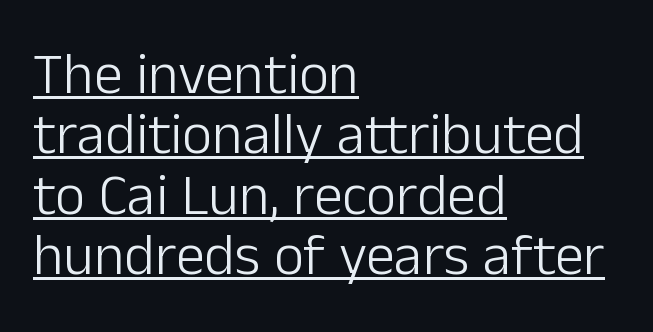
{"serif": "no", "italic": "no", "bold": "no", "weight": "light", "width": "normal", "stroke_contrast": "low", "x_height": "medium", "monospaced": "no", "underline": "yes", "align": "left", "line_spacing": "tight", "line_spacing_ratio": 1.04, "letter_spacing": "normal", "letter_spacing_em": 0.0, "glyph_px": 58}
